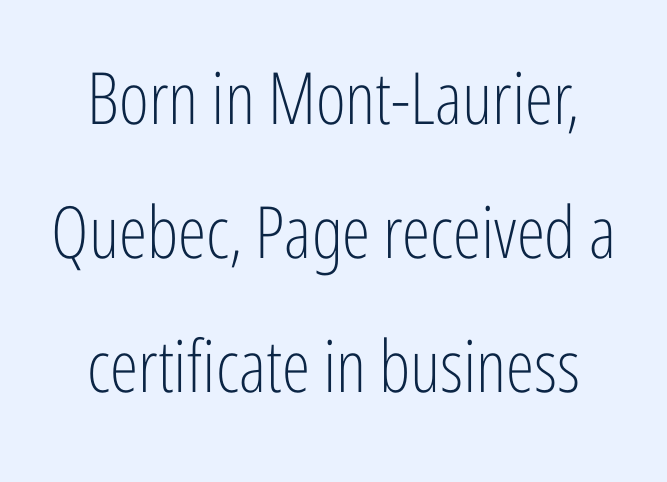
{"serif": "no", "italic": "no", "bold": "no", "weight": "light", "width": "condensed", "stroke_contrast": "low", "x_height": "medium", "monospaced": "no", "underline": "no", "align": "center", "line_spacing_ratio": 1.86, "letter_spacing": "normal", "letter_spacing_em": 0.0, "glyph_px": 72}
